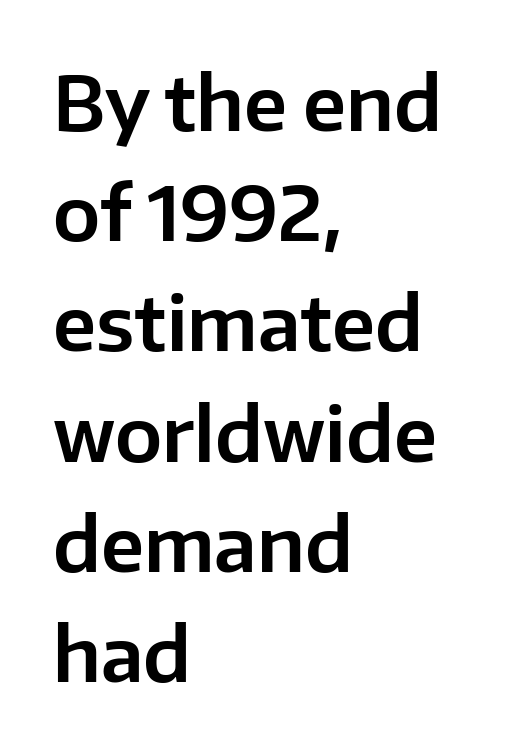
Q: Is the text italic (slanted)? A: No, it is upright.
Q: Is the typeface a serif or a sans-serif typeface? A: Sans-serif.
Q: Is the text underlined? A: No.
Q: How is the paragraph aligned? A: Left-aligned.
Q: Is the spacing between letters normal or unusually wide? A: Normal.
Q: Is the spacing between lines tight, normal or loose? A: Normal.
Q: Width (condensed, normal, or wide)? A: Normal.
Q: Stroke contrast? A: Low.
Q: x-height? A: Medium.
Q: Monospaced? A: No.
